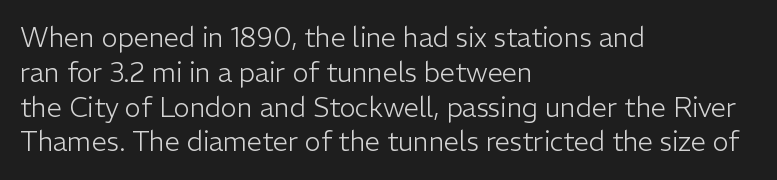
{"italic": "no", "bold": "no", "underline": "no", "align": "left", "line_spacing": "normal", "line_spacing_ratio": 1.29, "letter_spacing": "normal", "letter_spacing_em": 0.0, "glyph_px": 27}
